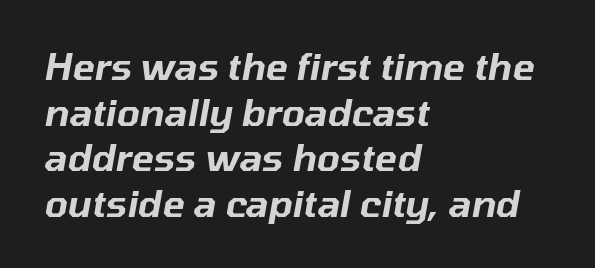
Where is the straight margin? On the left. Underlining? Definitely not there. The passage shown leans; its letterforms are oblique. Inter-character spacing is left at the font's built-in metrics. Looks like regular typesetting: each glyph gets only the width it needs.
